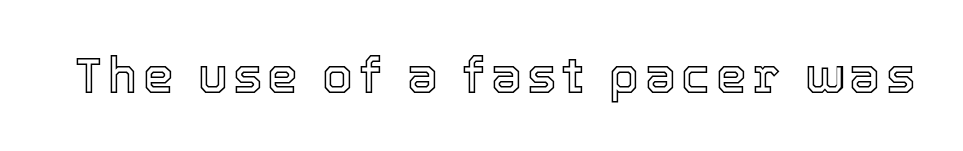
Q: Is the text italic (slanted)? A: No, it is upright.
Q: Is the text underlined? A: No.
Q: Width (condensed, normal, or wide)? A: Normal.
Q: x-height? A: Medium.
Q: Monospaced? A: No.
